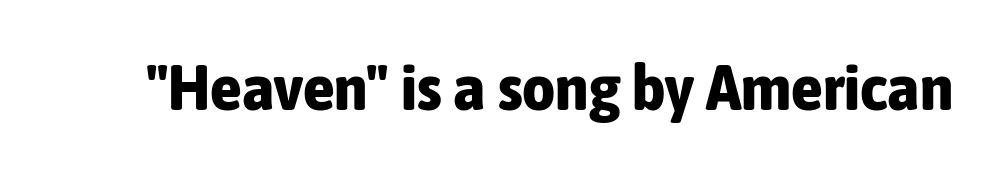
{"serif": "no", "italic": "no", "bold": "yes", "weight": "bold", "width": "condensed", "stroke_contrast": "low", "x_height": "medium", "monospaced": "no", "underline": "no", "letter_spacing": "normal", "letter_spacing_em": 0.0, "glyph_px": 64}
